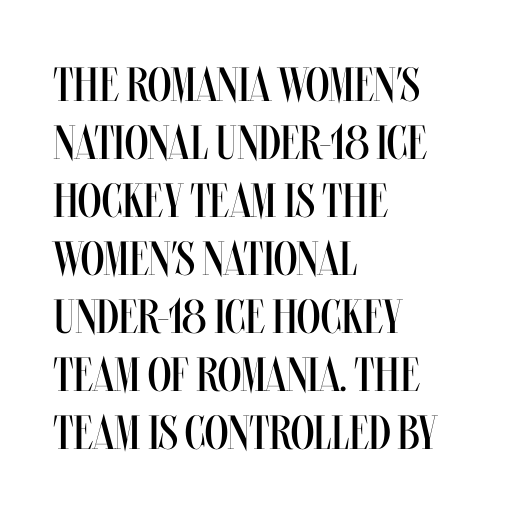
Q: Is the text bold? A: No.
Q: Is the text italic (slanted)? A: No, it is upright.
Q: Is the text underlined? A: No.
Q: How is the paragraph aligned? A: Left-aligned.
Q: Is the spacing between letters normal or unusually wide? A: Normal.
Q: Width (condensed, normal, or wide)? A: Condensed.
Q: Stroke contrast? A: Medium.
Q: x-height? A: Large.
Q: Monospaced? A: No.
